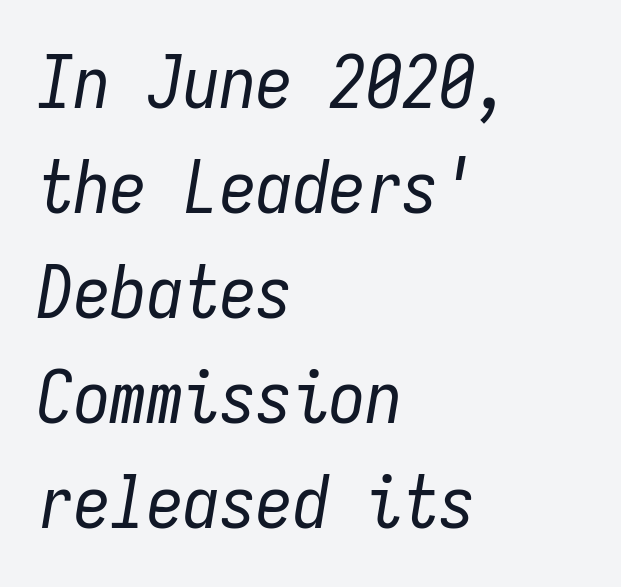
Q: Is the text bold? A: No.
Q: Is the text italic (slanted)? A: Yes, it leans right by about 9 degrees.
Q: Is the text underlined? A: No.
Q: How is the paragraph aligned? A: Left-aligned.
Q: Is the spacing between letters normal or unusually wide? A: Normal.
Q: Is the spacing between lines tight, normal or loose? A: Normal.
Q: Width (condensed, normal, or wide)? A: Condensed.
Q: Stroke contrast? A: Low.
Q: x-height? A: Medium.
Q: Monospaced? A: Yes.
